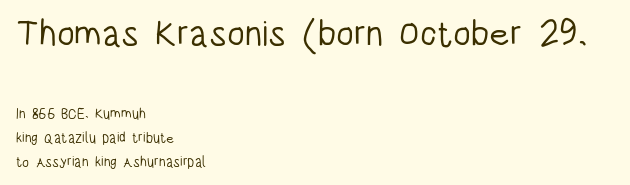
The image shows 36 px light, condensed sans-serif type, upright; set left-aligned, normal line spacing (1.7x), normal letter spacing, not underlined; the first (top) block is 2.57x larger; low stroke contrast and a large x-height.
